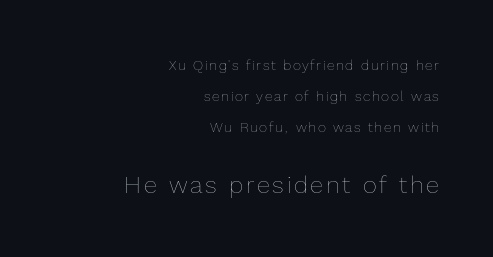
{"italic": "no", "bold": "no", "underline": "no", "align": "right", "line_spacing": "loose", "line_spacing_ratio": 2.22, "larger_block": "second", "size_ratio": 1.71, "glyph_px": 24}
